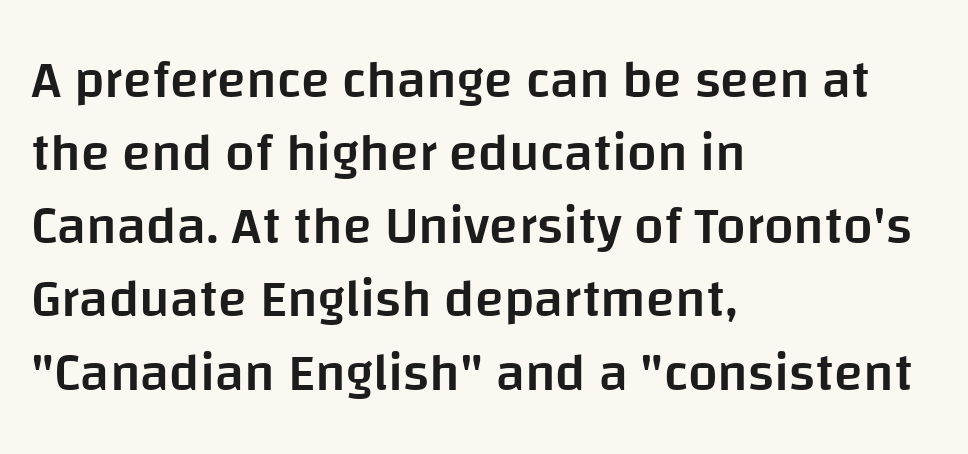
The image shows 53 px semibold sans-serif type, upright; set left-aligned, normal line spacing (1.38x), normal letter spacing, not underlined; low stroke contrast and a large x-height.
